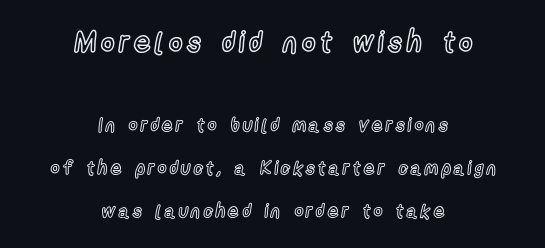
{"width": "condensed", "x_height": "medium", "monospaced": "no", "underline": "no", "align": "center", "line_spacing": "loose", "line_spacing_ratio": 2.25, "larger_block": "first", "size_ratio": 1.53, "glyph_px": 29}
